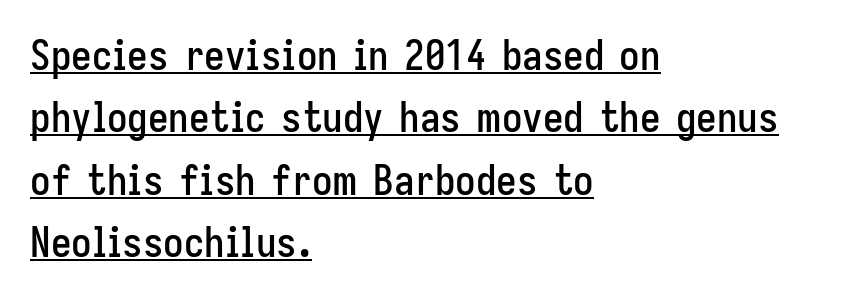
{"serif": "no", "italic": "no", "width": "condensed", "stroke_contrast": "low", "x_height": "medium", "monospaced": "no", "underline": "yes", "align": "left", "line_spacing": "normal", "line_spacing_ratio": 1.52, "letter_spacing": "normal", "letter_spacing_em": 0.0, "glyph_px": 41}
